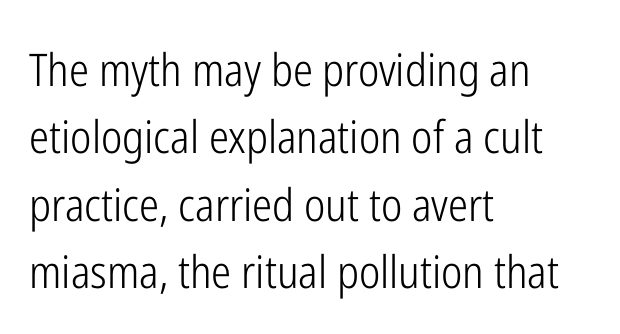
Beneath every word, the page is bare. The specimen reads as upright at a glance. The designer left line spacing at the default. You could call the tracking neutral — neither tight nor loose. Compared with a typical body face, this is equally light or lighter still.
